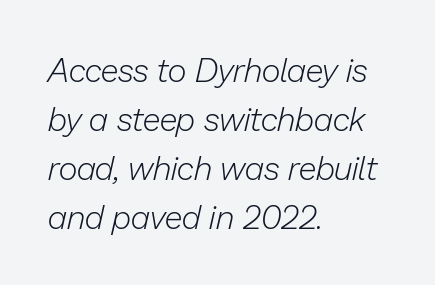
Q: Is the text bold? A: No.
Q: Is the text italic (slanted)? A: Yes, it leans right by about 13 degrees.
Q: Is the text underlined? A: No.
Q: How is the paragraph aligned? A: Left-aligned.
Q: Is the spacing between letters normal or unusually wide? A: Normal.
Q: Is the spacing between lines tight, normal or loose? A: Normal.
Q: Width (condensed, normal, or wide)? A: Normal.
Q: Stroke contrast? A: Low.
Q: x-height? A: Medium.
Q: Monospaced? A: No.
